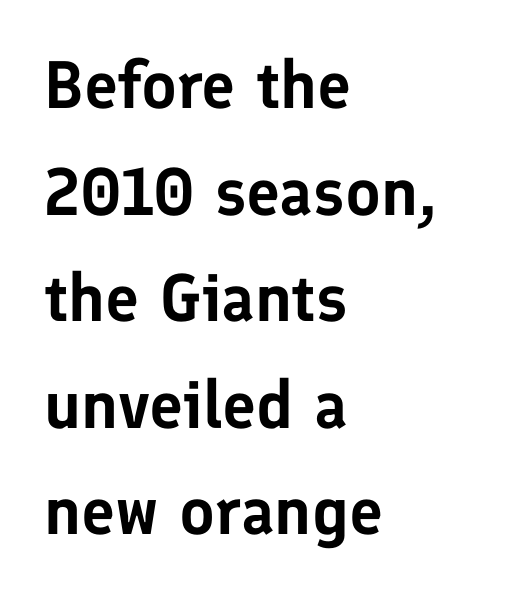
Rows of type keep a routine distance in the vertical direction. Ascenders rise straight up at ninety degrees. Only glyphs here, with clear space below each row. Words appear dense and cohesive because spacing is normal. Here the designer chose a conventional face with non-uniform glyph widths.
